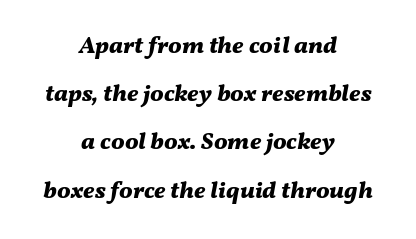
{"italic": "yes", "lean": "right", "slant_degrees": 11, "bold": "yes", "underline": "no", "align": "center", "line_spacing": "loose", "line_spacing_ratio": 2.01, "letter_spacing": "normal", "letter_spacing_em": 0.0, "glyph_px": 24}
